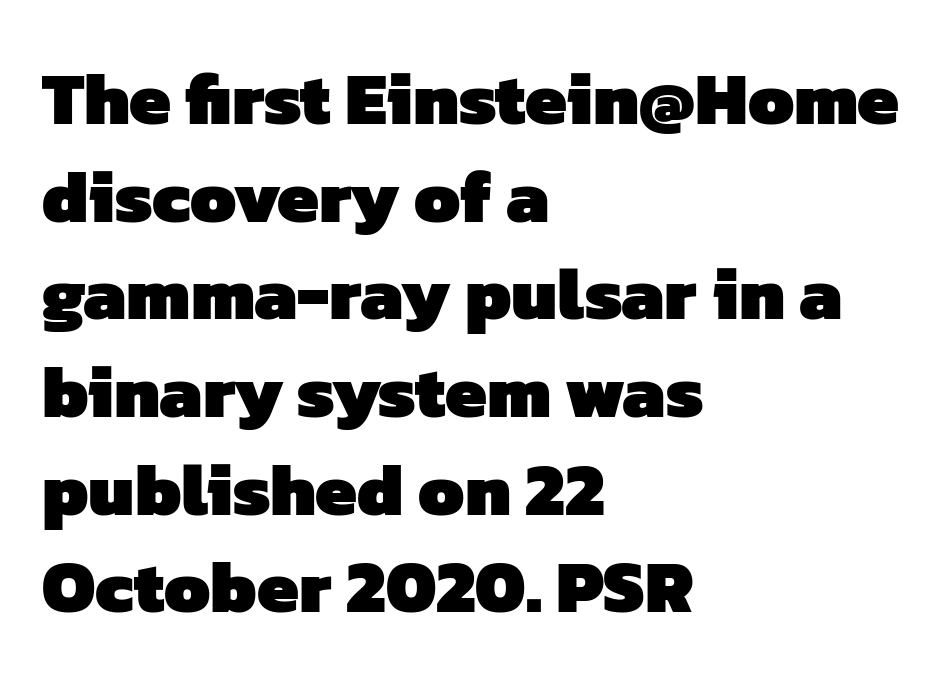
Q: Is the text bold? A: Yes.
Q: Is the typeface a serif or a sans-serif typeface? A: Sans-serif.
Q: Is the text underlined? A: No.
Q: How is the paragraph aligned? A: Left-aligned.
Q: Is the spacing between letters normal or unusually wide? A: Normal.
Q: Is the spacing between lines tight, normal or loose? A: Normal.
Q: Width (condensed, normal, or wide)? A: Normal.
Q: Stroke contrast? A: Low.
Q: x-height? A: Medium.
Q: Monospaced? A: No.
